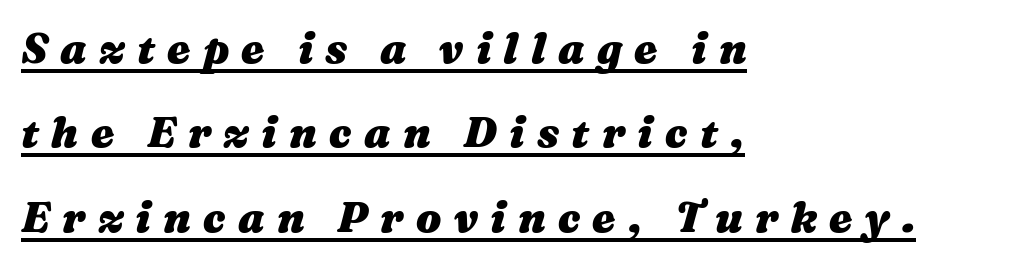
{"italic": "yes", "lean": "right", "slant_degrees": 16, "bold": "yes", "weight": "heavy", "width": "wide", "stroke_contrast": "medium", "x_height": "medium", "monospaced": "no", "underline": "yes", "align": "left", "line_spacing": "loose", "line_spacing_ratio": 2.01, "letter_spacing": "wide", "letter_spacing_em": 0.29, "glyph_px": 42}
